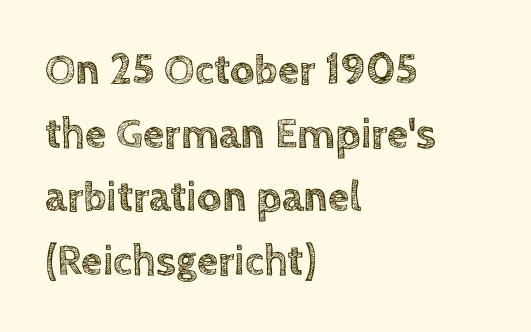
The image shows 43 px text type, upright; set left-aligned, normal line spacing (1.48x), normal letter spacing, not underlined; a large x-height.
